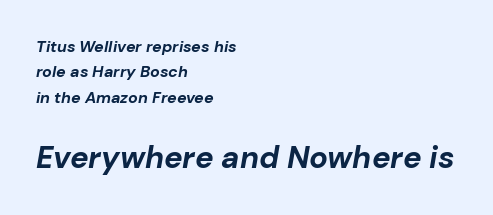
{"italic": "yes", "lean": "right", "slant_degrees": 10, "bold": "yes", "weight": "bold", "width": "normal", "stroke_contrast": "low", "x_height": "medium", "monospaced": "no", "underline": "no", "align": "left", "line_spacing": "normal", "line_spacing_ratio": 1.59, "letter_spacing": "normal", "letter_spacing_em": 0.0, "larger_block": "second", "size_ratio": 1.94, "glyph_px": 31}
